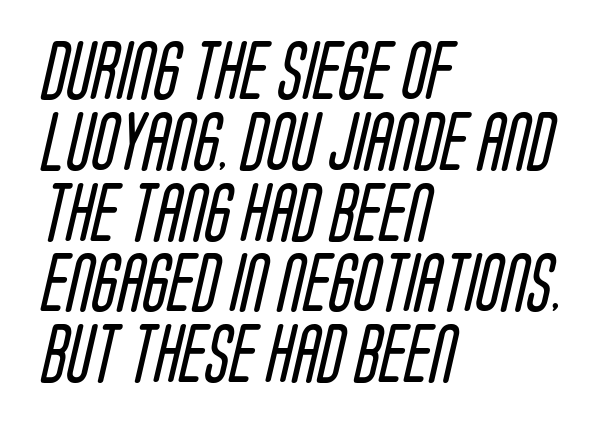
Beneath every word, the page is bare. What kind of face is this? One without serifs — a sans. Weight: not bold — regular or lighter. Each word holds together tightly as a unit, with standard inter-letter gaps. Character widths vary here, with narrow letters taking less room than wide ones.
